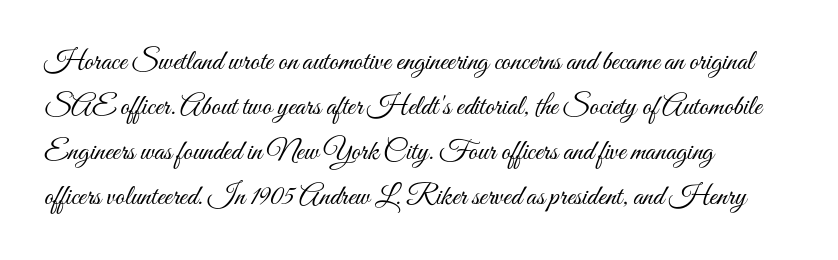
The image shows 29 px light, condensed type; set left-aligned, normal line spacing (1.55x), normal letter spacing, not underlined; medium stroke contrast and a small x-height.
